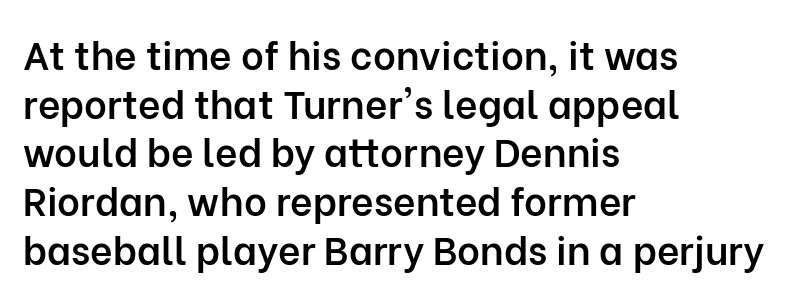
The image shows 39 px semibold sans-serif type, upright; set left-aligned, normal line spacing (1.25x), normal letter spacing, not underlined; low stroke contrast and a medium x-height.
